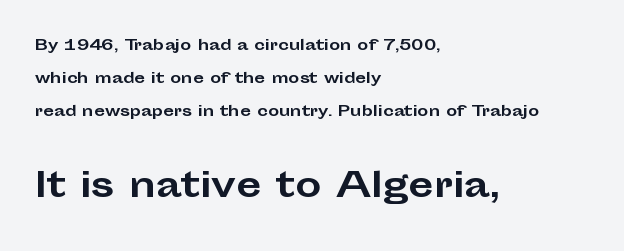
You could call the tracking neutral — neither tight nor loose. Caption: bold face, heavy strokes. The vertical gap from one line to the next is large. The paragraph shown leans on its left margin.
